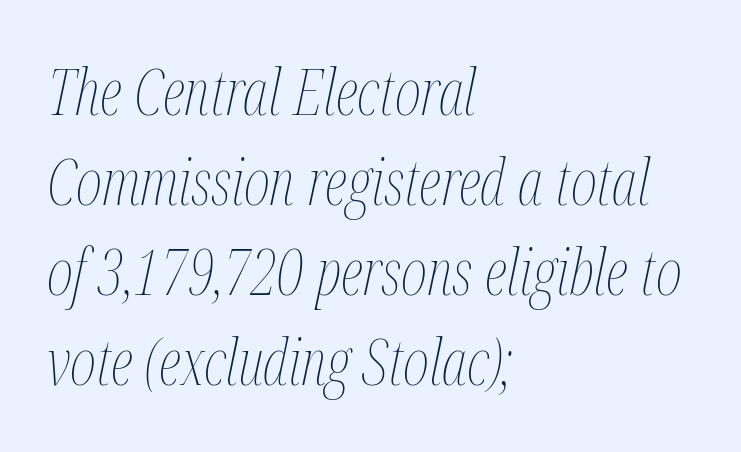
{"italic": "yes", "lean": "right", "slant_degrees": 12, "bold": "no", "weight": "thin", "width": "condensed", "stroke_contrast": "medium", "x_height": "medium", "monospaced": "no", "underline": "no", "align": "left", "line_spacing": "normal", "line_spacing_ratio": 1.43, "letter_spacing": "normal", "letter_spacing_em": 0.0, "glyph_px": 63}
